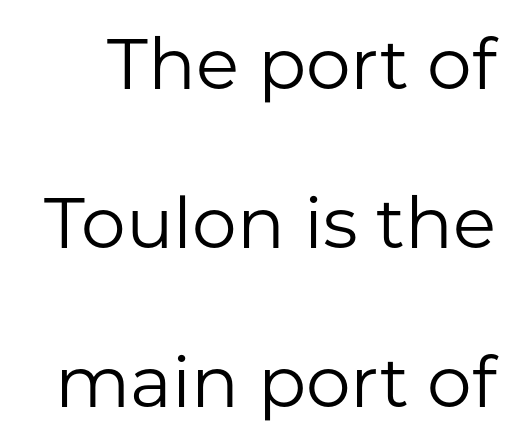
Q: Is the text bold? A: No.
Q: Is the text italic (slanted)? A: No, it is upright.
Q: Is the typeface a serif or a sans-serif typeface? A: Sans-serif.
Q: Is the text underlined? A: No.
Q: Is the spacing between letters normal or unusually wide? A: Normal.
Q: Is the spacing between lines tight, normal or loose? A: Loose.
Q: Width (condensed, normal, or wide)? A: Normal.
Q: Stroke contrast? A: Low.
Q: x-height? A: Medium.
Q: Monospaced? A: No.
